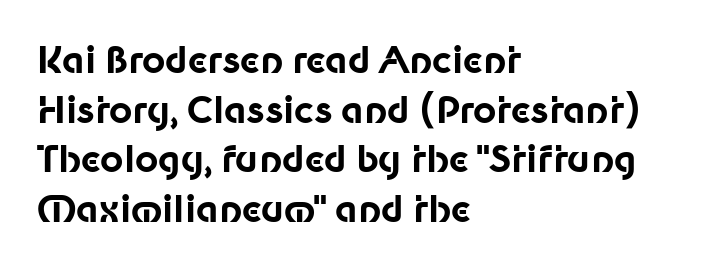
Q: Is the text bold? A: Yes.
Q: Is the text italic (slanted)? A: No, it is upright.
Q: Is the typeface a serif or a sans-serif typeface? A: Sans-serif.
Q: Is the text underlined? A: No.
Q: How is the paragraph aligned? A: Left-aligned.
Q: Is the spacing between letters normal or unusually wide? A: Normal.
Q: Is the spacing between lines tight, normal or loose? A: Normal.
Q: Width (condensed, normal, or wide)? A: Normal.
Q: Stroke contrast? A: Low.
Q: x-height? A: Medium.
Q: Monospaced? A: No.
